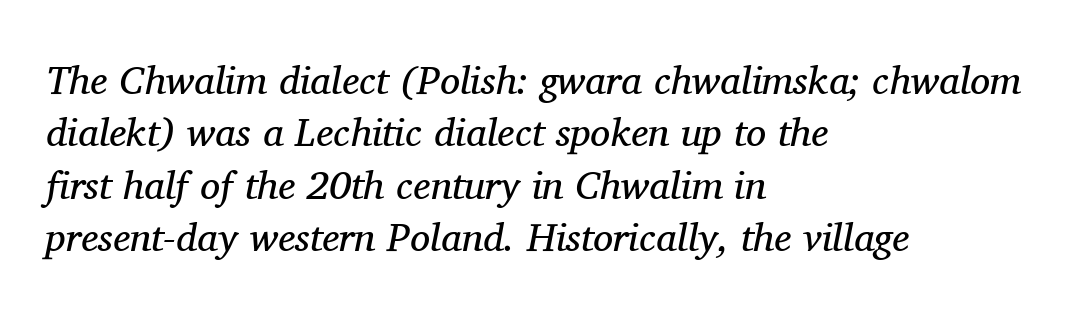
{"serif": "yes", "italic": "yes", "lean": "right", "slant_degrees": 11, "bold": "no", "weight": "regular", "width": "normal", "stroke_contrast": "medium", "x_height": "medium", "monospaced": "no", "underline": "no", "align": "left", "line_spacing": "normal", "line_spacing_ratio": 1.31, "letter_spacing": "normal", "letter_spacing_em": 0.0, "glyph_px": 40}
